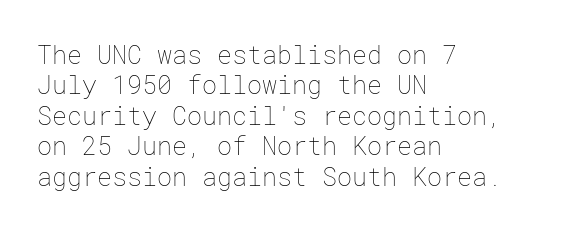
Nope, not italic — everything's standing straight. Only glyphs here, with clear space below each row. Leftover space on each line is placed entirely after the last word. The gaps between neighbouring characters are ordinary and unremarkable. A light-to-regular cut is what we see here.
